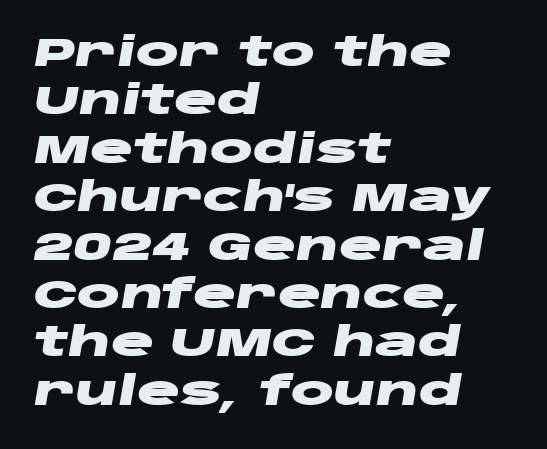
The image shows 40 px heavy, wide type, italic (leaning right); set left-aligned, line spacing 1.21x, normal letter spacing, not underlined; low stroke contrast and a large x-height.
